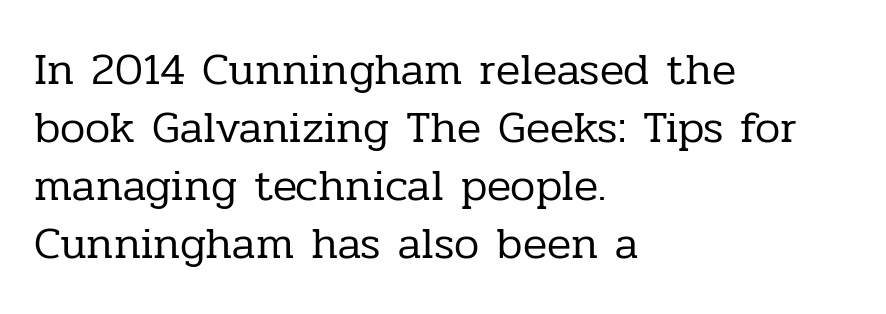
Q: Is the text bold? A: No.
Q: Is the text italic (slanted)? A: No, it is upright.
Q: Is the typeface a serif or a sans-serif typeface? A: Serif.
Q: Is the text underlined? A: No.
Q: How is the paragraph aligned? A: Left-aligned.
Q: Is the spacing between letters normal or unusually wide? A: Normal.
Q: Is the spacing between lines tight, normal or loose? A: Normal.
Q: Width (condensed, normal, or wide)? A: Normal.
Q: Stroke contrast? A: Low.
Q: x-height? A: Medium.
Q: Monospaced? A: No.
